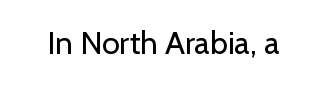
Q: Is the text bold? A: No.
Q: Is the text italic (slanted)? A: No, it is upright.
Q: Is the typeface a serif or a sans-serif typeface? A: Sans-serif.
Q: Is the text underlined? A: No.
Q: Is the spacing between letters normal or unusually wide? A: Normal.
Q: Width (condensed, normal, or wide)? A: Normal.
Q: Stroke contrast? A: Low.
Q: x-height? A: Medium.
Q: Monospaced? A: No.
